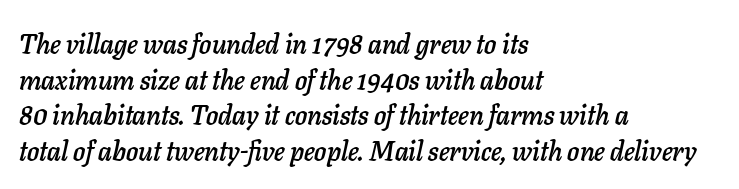
Q: Is the text italic (slanted)? A: Yes, it leans right by about 11 degrees.
Q: Is the text underlined? A: No.
Q: How is the paragraph aligned? A: Left-aligned.
Q: Is the spacing between letters normal or unusually wide? A: Normal.
Q: Is the spacing between lines tight, normal or loose? A: Normal.
